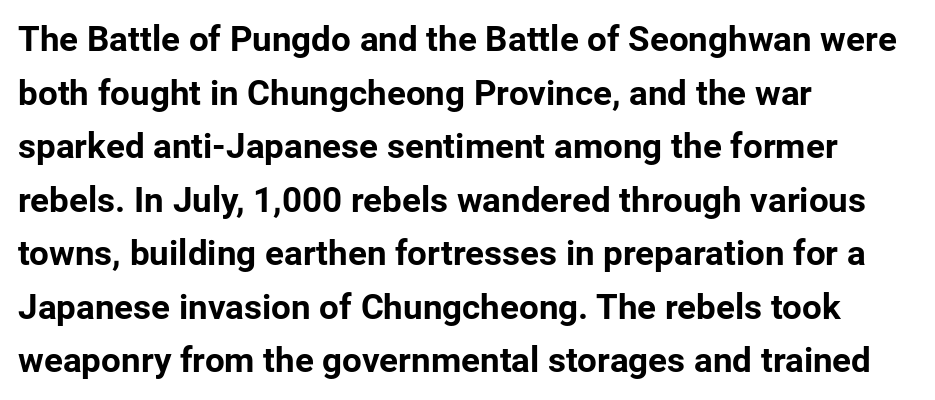
The image shows 35 px bold sans-serif type, upright; set left-aligned, normal line spacing (1.53x), normal letter spacing, not underlined; low stroke contrast and a medium x-height.
